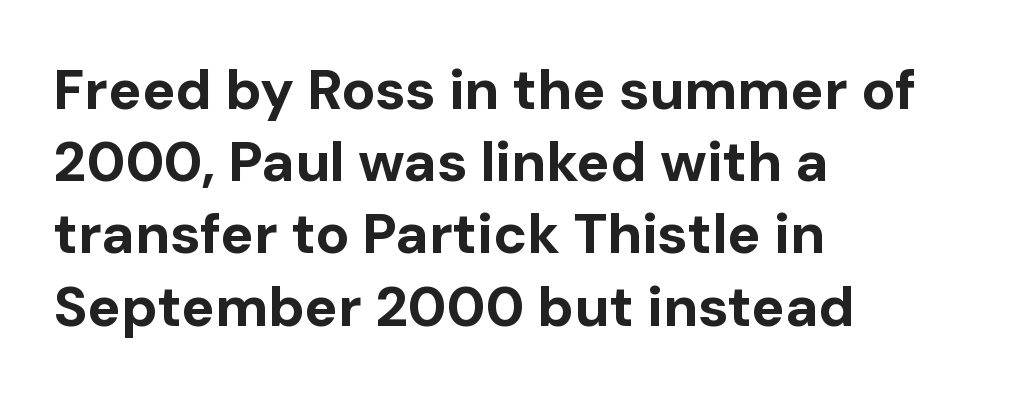
The image shows 56 px bold sans-serif type, upright; set left-aligned, normal line spacing (1.29x), normal letter spacing, not underlined; low stroke contrast and a medium x-height.
